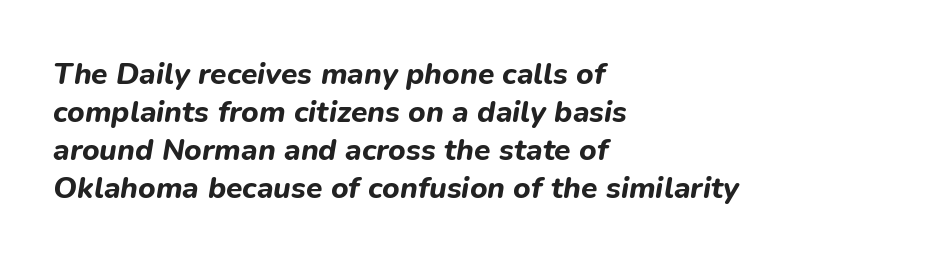
Q: Is the text bold? A: Yes.
Q: Is the text italic (slanted)? A: Yes, it leans right by about 9 degrees.
Q: Is the text underlined? A: No.
Q: How is the paragraph aligned? A: Left-aligned.
Q: Is the spacing between letters normal or unusually wide? A: Normal.
Q: Is the spacing between lines tight, normal or loose? A: Normal.
Q: Width (condensed, normal, or wide)? A: Normal.
Q: Stroke contrast? A: Low.
Q: x-height? A: Medium.
Q: Monospaced? A: No.
